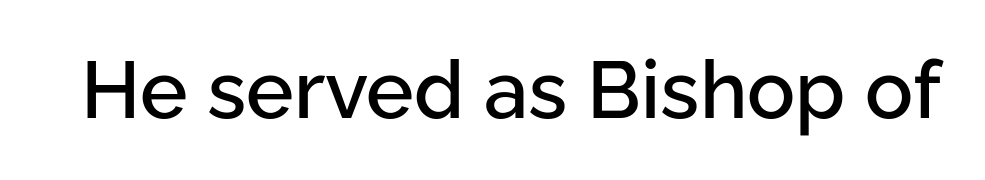
{"serif": "no", "italic": "no", "width": "normal", "stroke_contrast": "low", "x_height": "medium", "monospaced": "no", "underline": "no", "letter_spacing": "normal", "letter_spacing_em": 0.0, "glyph_px": 80}
